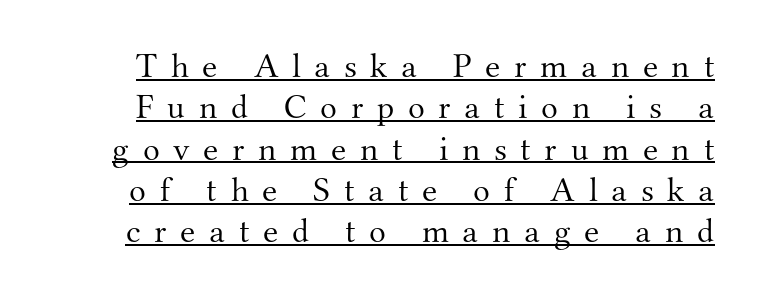
Q: Is the text bold? A: No.
Q: Is the text italic (slanted)? A: No, it is upright.
Q: Is the typeface a serif or a sans-serif typeface? A: Serif.
Q: Is the text underlined? A: Yes.
Q: Is the spacing between letters normal or unusually wide? A: Unusually wide.
Q: Width (condensed, normal, or wide)? A: Normal.
Q: Stroke contrast? A: Medium.
Q: x-height? A: Small.
Q: Monospaced? A: No.
